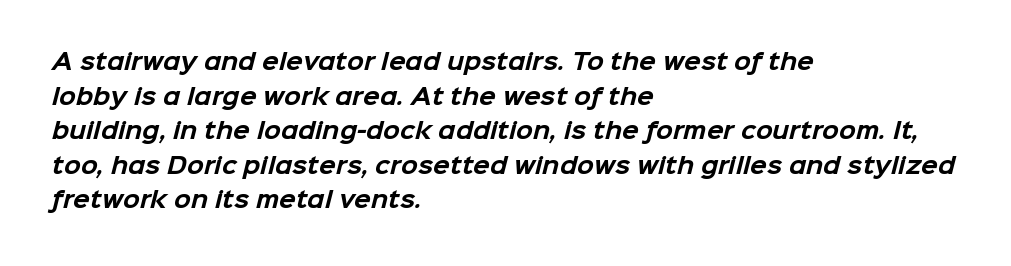
{"bold": "yes", "underline": "no", "align": "left", "line_spacing": "normal", "line_spacing_ratio": 1.57, "letter_spacing": "normal", "letter_spacing_em": 0.0, "glyph_px": 22}
